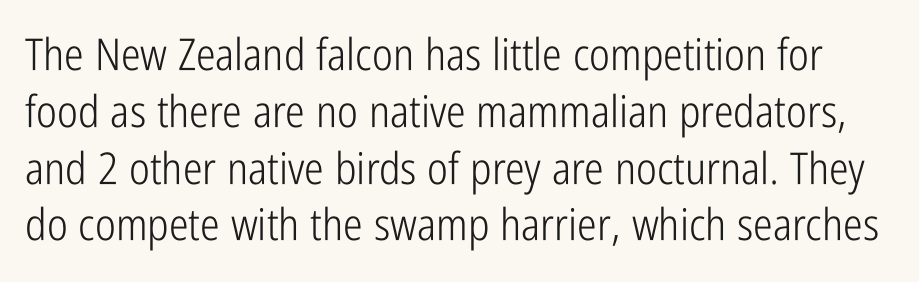
The image shows 44 px light, condensed sans-serif type, upright; set normal line spacing (1.29x), normal letter spacing, not underlined; low stroke contrast and a medium x-height.
